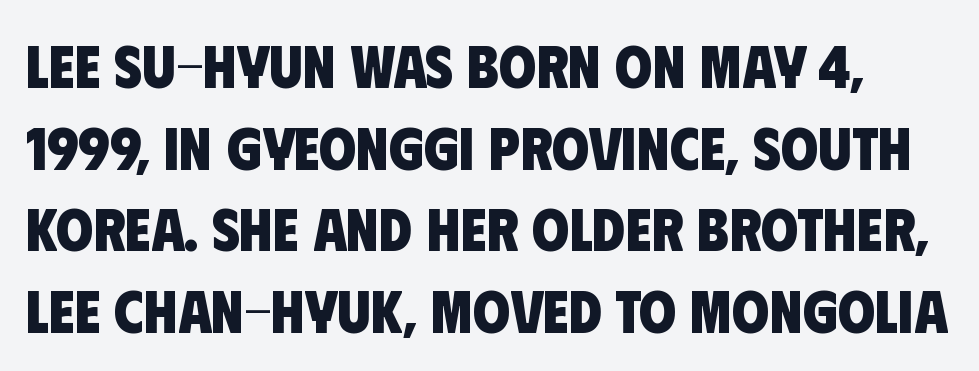
Q: Is the text bold? A: Yes.
Q: Is the typeface a serif or a sans-serif typeface? A: Sans-serif.
Q: Is the text underlined? A: No.
Q: Is the spacing between letters normal or unusually wide? A: Normal.
Q: Is the spacing between lines tight, normal or loose? A: Normal.
Q: Width (condensed, normal, or wide)? A: Condensed.
Q: Stroke contrast? A: Low.
Q: x-height? A: Large.
Q: Monospaced? A: No.
